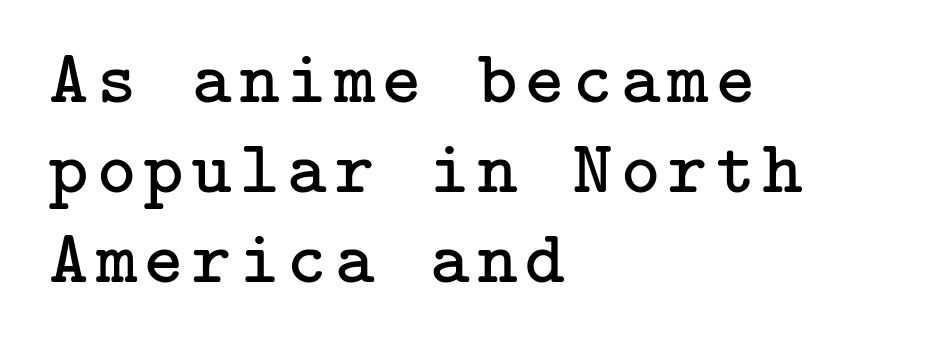
Q: Is the text bold? A: No.
Q: Is the text italic (slanted)? A: No, it is upright.
Q: Is the typeface a serif or a sans-serif typeface? A: Serif.
Q: Is the text underlined? A: No.
Q: How is the paragraph aligned? A: Left-aligned.
Q: Width (condensed, normal, or wide)? A: Normal.
Q: Stroke contrast? A: Low.
Q: x-height? A: Medium.
